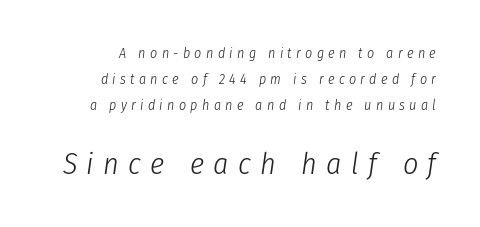
Q: Is the text bold? A: No.
Q: Is the text italic (slanted)? A: Yes, it leans right by about 8 degrees.
Q: Is the text underlined? A: No.
Q: Is the spacing between letters normal or unusually wide? A: Unusually wide.
Q: Which block of text is set in a larger size, the first (top) or the second (bottom)? A: The second (bottom) one.
Q: Width (condensed, normal, or wide)? A: Condensed.
Q: Stroke contrast? A: Low.
Q: x-height? A: Medium.
Q: Monospaced? A: No.
